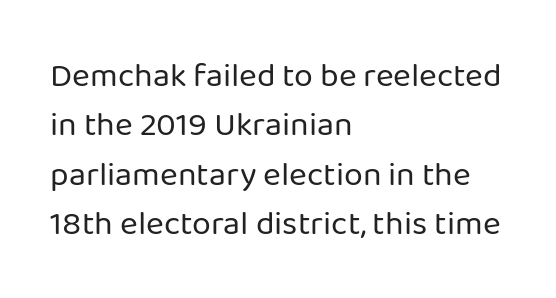
Q: Is the text bold? A: No.
Q: Is the text italic (slanted)? A: No, it is upright.
Q: Is the typeface a serif or a sans-serif typeface? A: Sans-serif.
Q: Is the text underlined? A: No.
Q: How is the paragraph aligned? A: Left-aligned.
Q: Is the spacing between letters normal or unusually wide? A: Normal.
Q: Is the spacing between lines tight, normal or loose? A: Normal.
Q: Width (condensed, normal, or wide)? A: Normal.
Q: Stroke contrast? A: Low.
Q: x-height? A: Medium.
Q: Monospaced? A: No.
